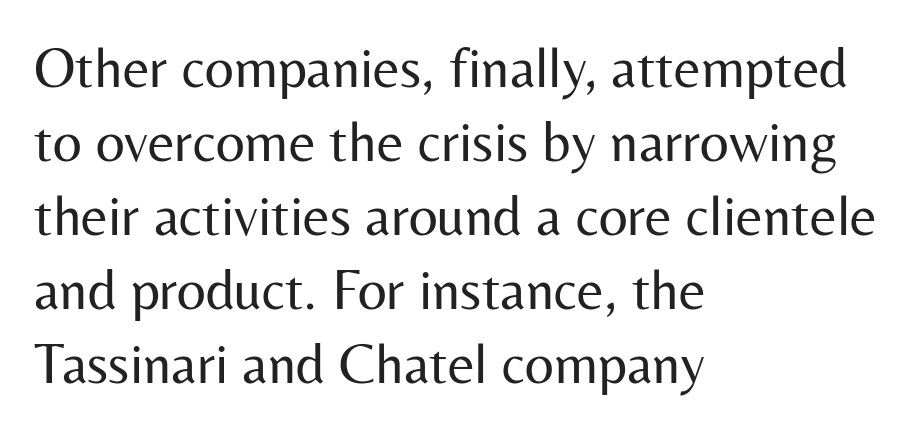
The image shows 57 px regular-weight sans-serif type, upright; set left-aligned, normal line spacing (1.3x), normal letter spacing, not underlined; medium stroke contrast and a medium x-height.
